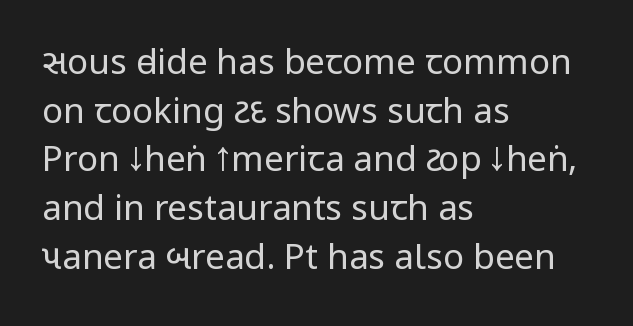
The image shows 35 px regular-weight, condensed sans-serif type, upright; set left-aligned, normal line spacing (1.39x), normal letter spacing, not underlined; low stroke contrast and a large x-height.
